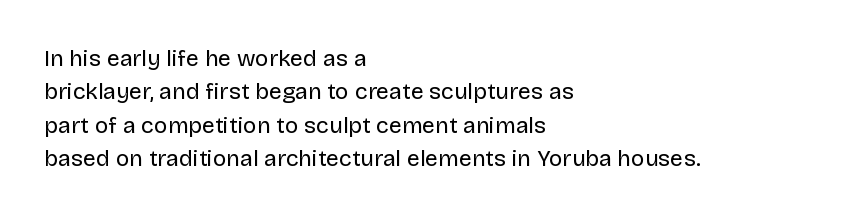
How would I describe the line gaps? Plain and ordinary. Just letters on the line, the space beneath them empty. Alignment: flush left. In terms of posture, this sample is upright.
